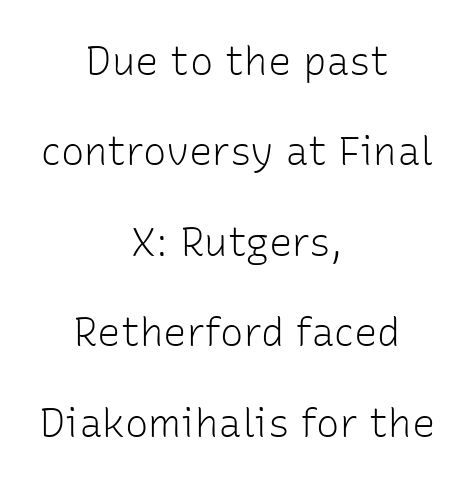
The image shows 39 px light sans-serif type, upright; set centered, loose line spacing (2.32x), normal letter spacing, not underlined; low stroke contrast and a medium x-height.
